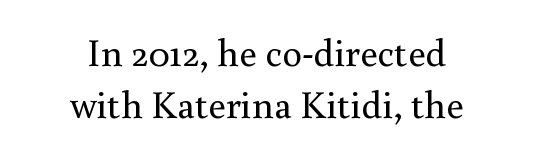
Q: Is the text bold? A: No.
Q: Is the text italic (slanted)? A: No, it is upright.
Q: Is the typeface a serif or a sans-serif typeface? A: Serif.
Q: Is the text underlined? A: No.
Q: How is the paragraph aligned? A: Centered.
Q: Is the spacing between letters normal or unusually wide? A: Normal.
Q: Is the spacing between lines tight, normal or loose? A: Normal.
Q: Width (condensed, normal, or wide)? A: Normal.
Q: Stroke contrast? A: Medium.
Q: x-height? A: Small.
Q: Monospaced? A: No.
